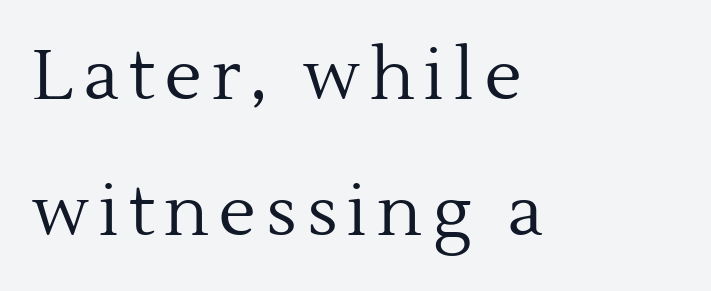
The image shows 70 px regular-weight serif type, upright; set left-aligned, loose line spacing (1.95x), not underlined; a medium x-height.
